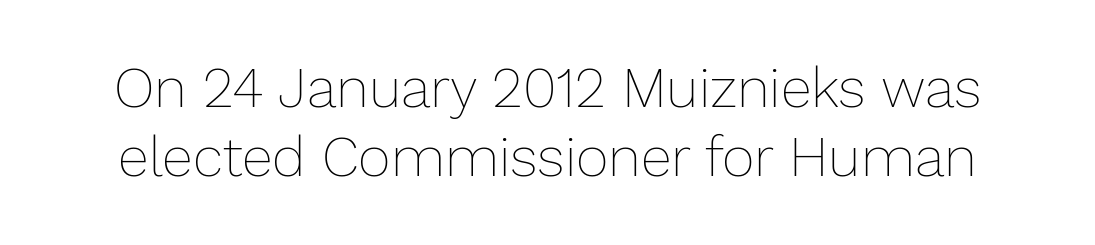
You can tell it's not italic because the verticals are truly vertical. The passage shown is not bold in any degree. Decoration check: the copy has no underline. Do the characters align in a grid? No, the font is proportional. What stands out about the letter spacing? Nothing — it is the standard amount.
